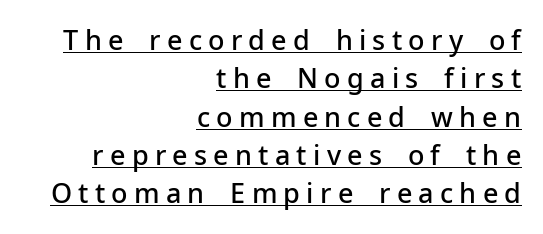
The image shows 27 px text type, upright; set right-aligned, normal line spacing (1.42x), unusually wide letter spacing (+0.23 em), underlined.
